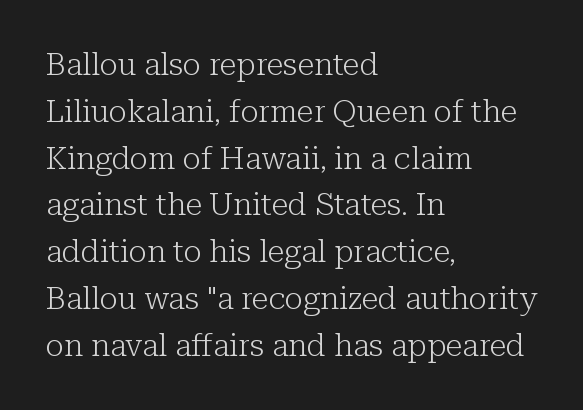
Notice how descenders clear the ascenders below comfortably — that's standard leading. Visually the block forms a straight wall on the left and a jagged coastline on the right. Caption: standard tracking, unaltered. Character widths vary here, with narrow letters taking less room than wide ones. No chunkiness to these letters — they're not bold.
